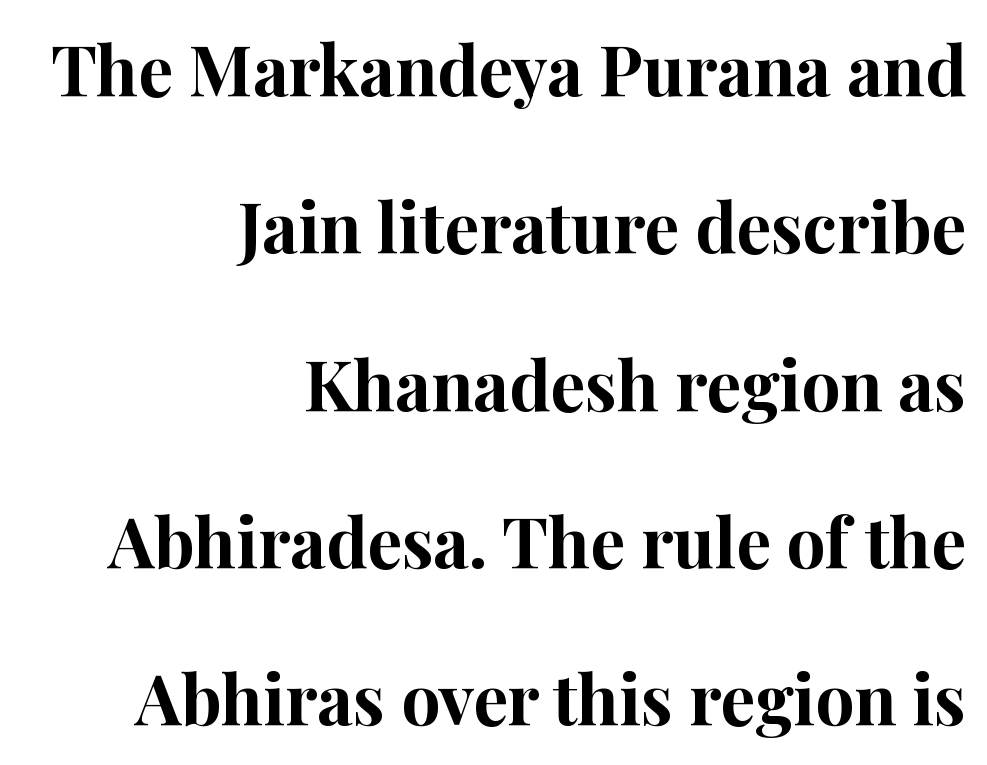
{"serif": "yes", "italic": "no", "bold": "yes", "weight": "bold", "width": "normal", "stroke_contrast": "high", "x_height": "medium", "monospaced": "no", "underline": "no", "align": "right", "line_spacing": "loose", "line_spacing_ratio": 2.28, "letter_spacing": "normal", "letter_spacing_em": 0.0, "glyph_px": 69}
